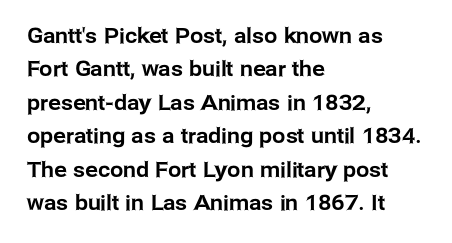
Nobody drew a line under any word here. A student would call this left alignment; a typographer would say flush left, rag right. Rendered with straight, roman letterforms. In terms of leading, this rendering sits right in the middle. Characters follow at the spacing the type designer built in.
